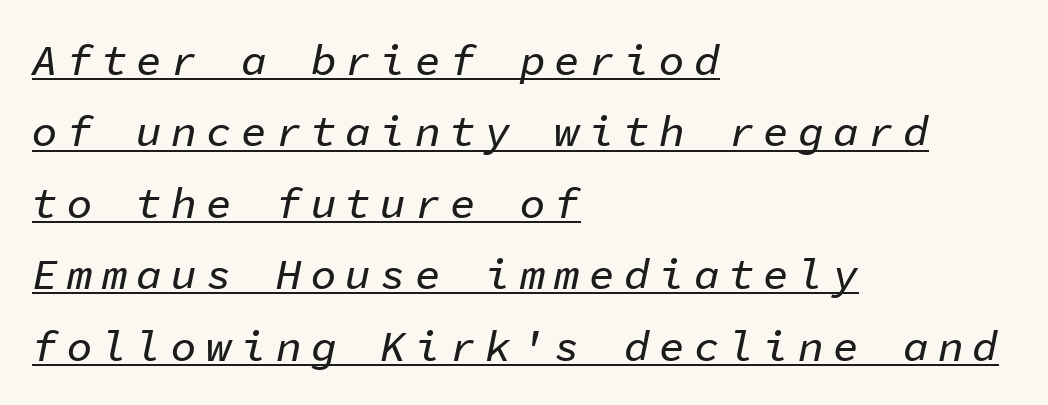
The rendering applies a slant to the glyphs. The designer left line spacing at the default. Words appear elongated and porous because spacing is wide. Reading down the block, your eye returns to a fixed left position each line.
